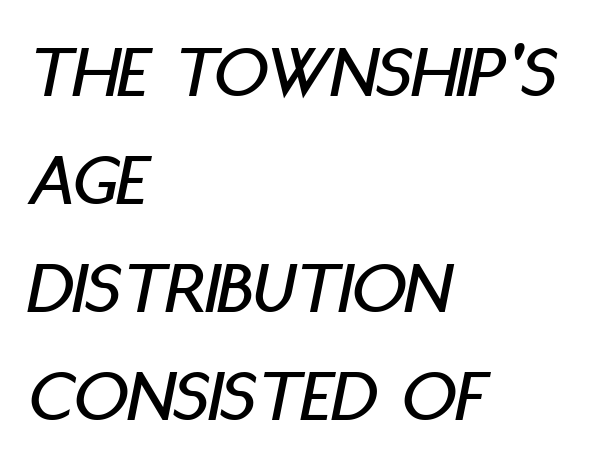
{"italic": "yes", "lean": "right", "slant_degrees": 11, "width": "condensed", "stroke_contrast": "low", "x_height": "large", "monospaced": "no", "underline": "no", "align": "left", "line_spacing": "normal", "line_spacing_ratio": 1.42, "letter_spacing": "normal", "letter_spacing_em": 0.0, "glyph_px": 76}
